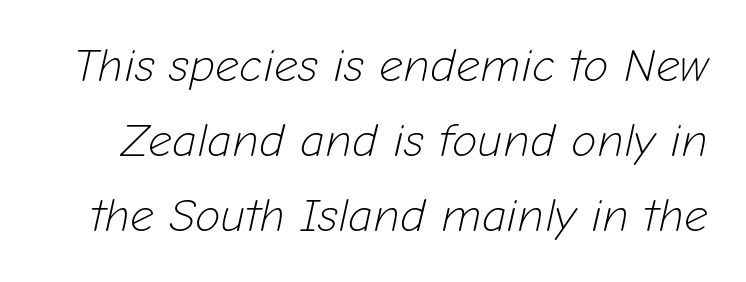
Q: Is the text bold? A: No.
Q: Is the text italic (slanted)? A: Yes, it leans right by about 12 degrees.
Q: Is the text underlined? A: No.
Q: Is the spacing between letters normal or unusually wide? A: Normal.
Q: Is the spacing between lines tight, normal or loose? A: Normal.
Q: Width (condensed, normal, or wide)? A: Normal.
Q: Stroke contrast? A: Low.
Q: x-height? A: Medium.
Q: Monospaced? A: No.
